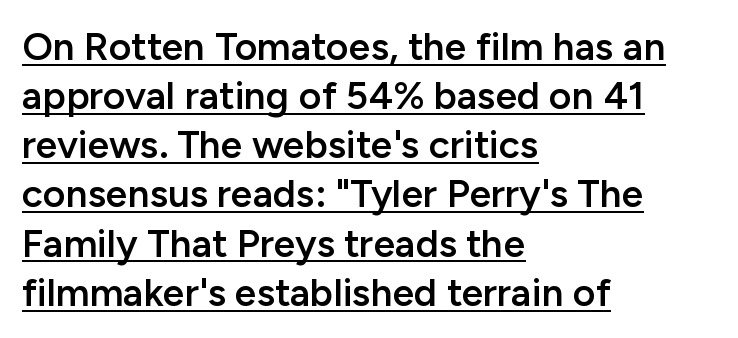
The passage shown is typed in a proportional face where columns would drift. Characters follow at the spacing the type designer built in. The paragraph shown leans on its left margin. Regarding serifs, this sample does without them.
